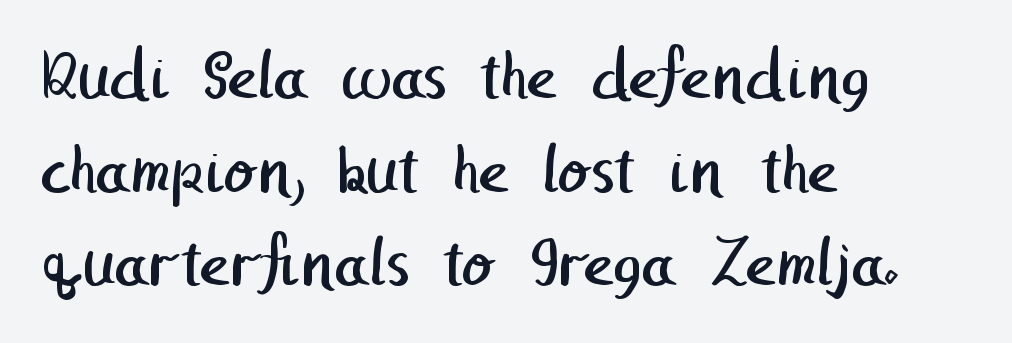
Are there feet on the stems? There aren't — it's a sans. Only glyphs here, with clear space below each row. Bold? No — there's no thickening of the strokes. A classic flush-left, rag-right setting is used for this passage.
